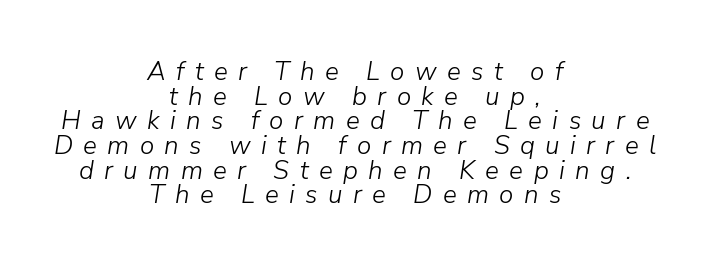
The image shows 26 px text type, italic (leaning right); set centered, tight line spacing (0.95x), unusually wide letter spacing (+0.4 em), not underlined.
